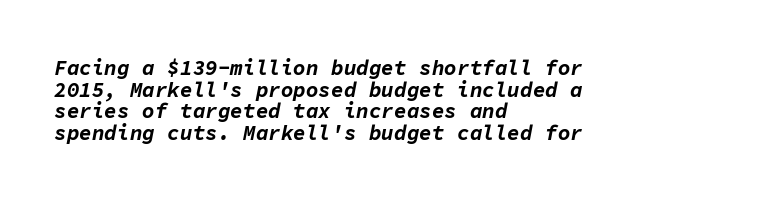
{"italic": "yes", "lean": "right", "slant_degrees": 11, "bold": "yes", "underline": "no", "align": "left", "line_spacing": "tight", "line_spacing_ratio": 1.03, "letter_spacing": "normal", "letter_spacing_em": 0.0, "glyph_px": 21}
